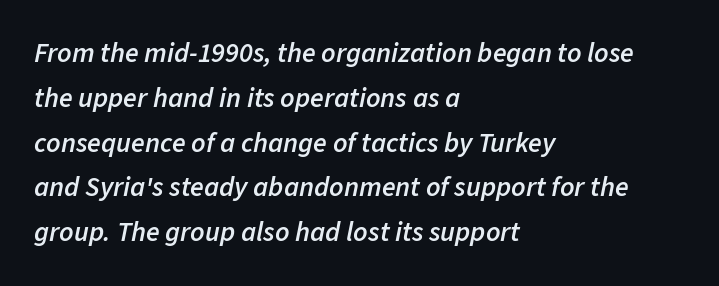
{"italic": "yes", "lean": "right", "slant_degrees": 11, "bold": "semi", "weight": "semibold", "width": "normal", "stroke_contrast": "low", "x_height": "medium", "monospaced": "no", "underline": "no", "align": "left", "line_spacing": "normal", "line_spacing_ratio": 1.6, "letter_spacing": "normal", "letter_spacing_em": 0.0, "glyph_px": 28}
